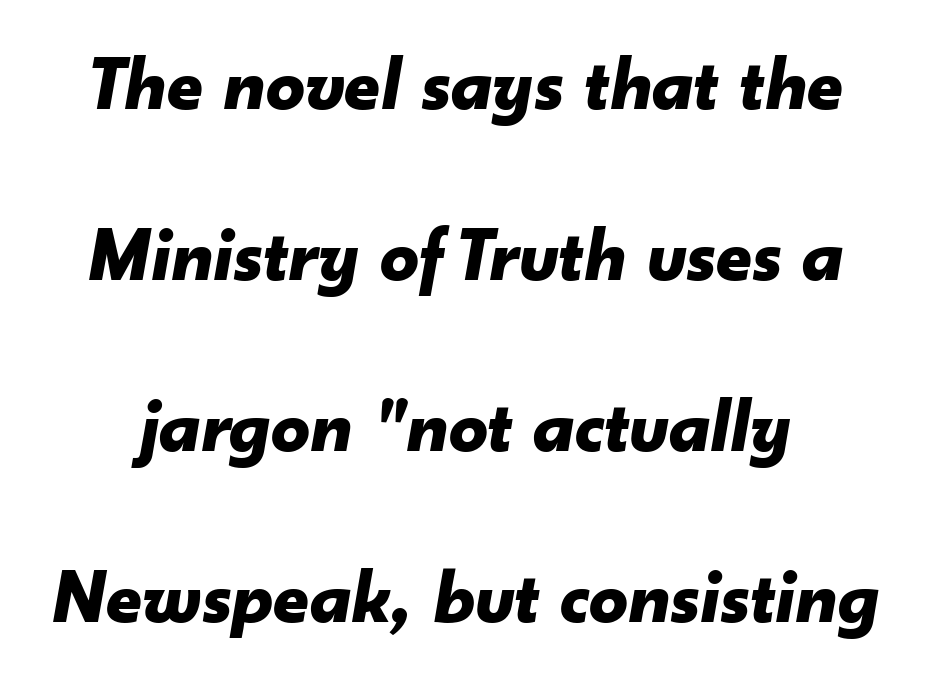
Q: Is the text bold? A: Yes.
Q: Is the text italic (slanted)? A: Yes, it leans right by about 10 degrees.
Q: Is the text underlined? A: No.
Q: Is the spacing between letters normal or unusually wide? A: Normal.
Q: Is the spacing between lines tight, normal or loose? A: Loose.
Q: Width (condensed, normal, or wide)? A: Normal.
Q: Stroke contrast? A: Low.
Q: x-height? A: Small.
Q: Monospaced? A: No.
